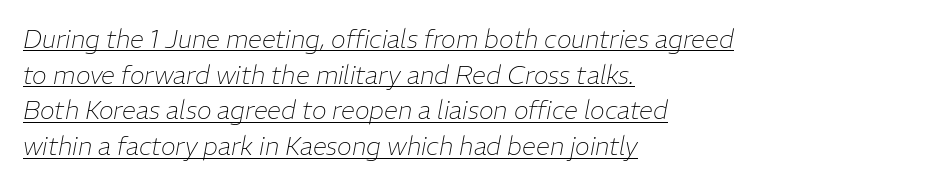
{"italic": "yes", "lean": "right", "slant_degrees": 11, "bold": "no", "underline": "yes", "align": "left", "line_spacing": "normal", "line_spacing_ratio": 1.43, "letter_spacing": "normal", "letter_spacing_em": 0.0, "glyph_px": 25}
